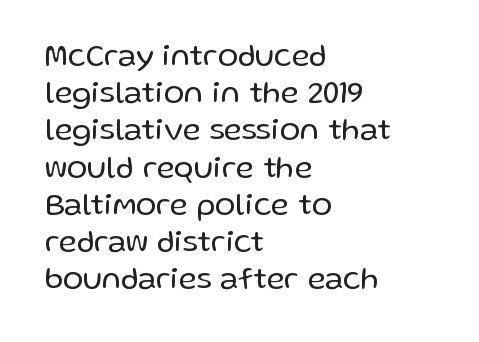
{"serif": "no", "italic": "no", "bold": "no", "weight": "regular", "width": "normal", "stroke_contrast": "low", "x_height": "medium", "monospaced": "no", "underline": "no", "align": "left", "line_spacing_ratio": 1.2, "letter_spacing": "normal", "letter_spacing_em": 0.0, "glyph_px": 31}
